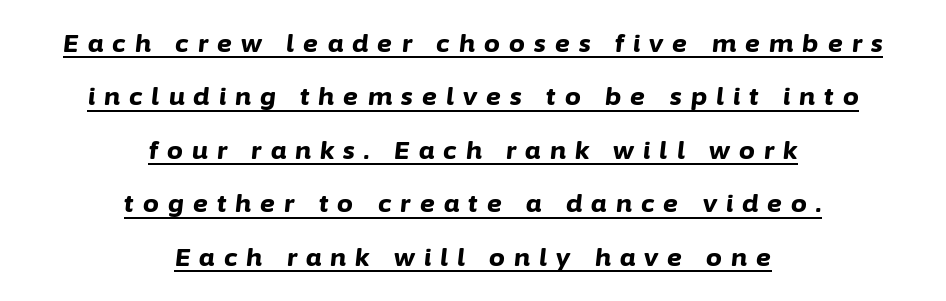
This is underlined copy, the kind a proofreader might mark for attention. Italic: yes, the glyphs are oblique. The gaps between neighbouring characters are conspicuously large. If you measured baseline to baseline, you'd find a long distance.
